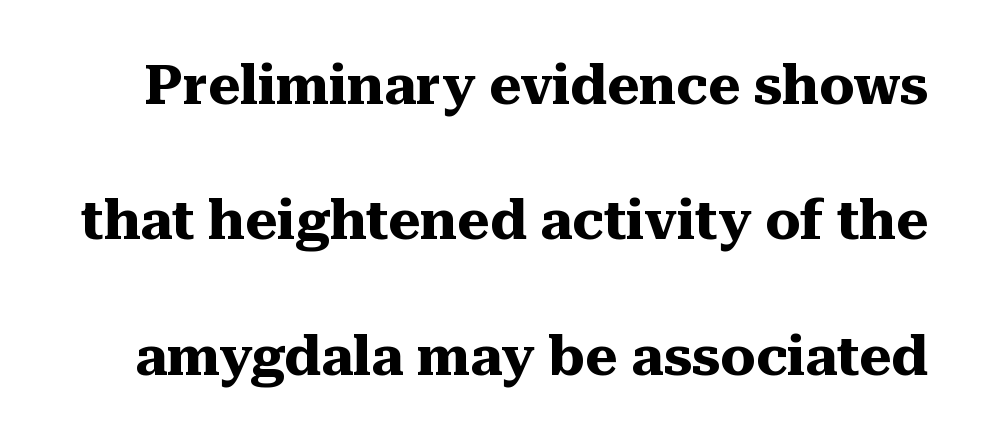
Unlike a clean sans, this face finishes its strokes with serifs. A typesetter would mark this as roman, not italic. The type is set solid horizontally, with unmodified tracking. You'd pick this weight for a headline — it's a proper bold.
